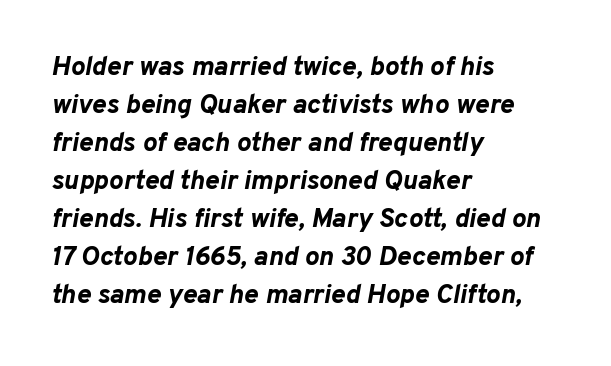
Q: Is the text bold? A: Yes.
Q: Is the text italic (slanted)? A: Yes, it leans right by about 10 degrees.
Q: Is the text underlined? A: No.
Q: How is the paragraph aligned? A: Left-aligned.
Q: Is the spacing between letters normal or unusually wide? A: Normal.
Q: Is the spacing between lines tight, normal or loose? A: Normal.
